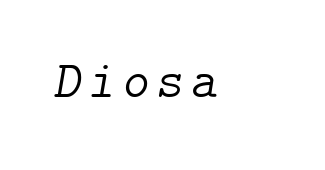
The image shows 52 px light serif type, italic (leaning right); set left-aligned, not underlined; low stroke contrast and a medium x-height.
